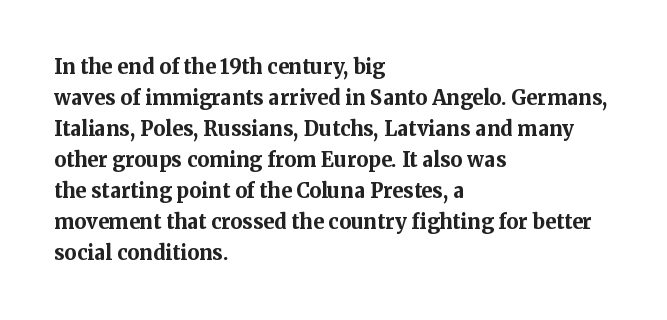
Q: Is the text bold? A: Yes.
Q: Is the text italic (slanted)? A: No, it is upright.
Q: Is the text underlined? A: No.
Q: How is the paragraph aligned? A: Left-aligned.
Q: Is the spacing between letters normal or unusually wide? A: Normal.
Q: Is the spacing between lines tight, normal or loose? A: Normal.
